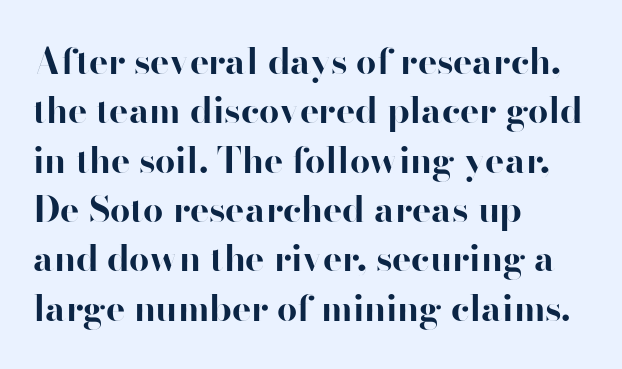
{"serif": "no", "italic": "no", "bold": "yes", "weight": "bold", "width": "normal", "stroke_contrast": "high", "x_height": "small", "monospaced": "no", "underline": "no", "align": "left", "line_spacing": "normal", "line_spacing_ratio": 1.37, "letter_spacing": "normal", "letter_spacing_em": 0.0, "glyph_px": 36}
